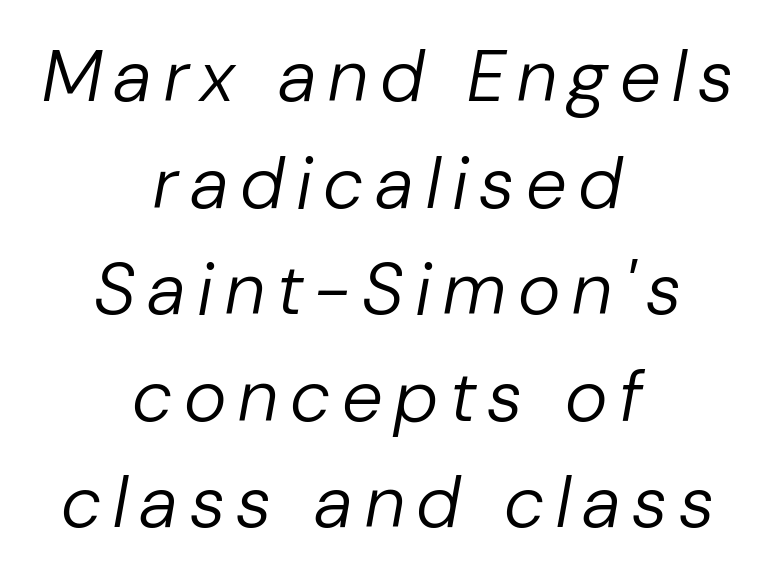
{"italic": "yes", "lean": "right", "slant_degrees": 10, "bold": "no", "weight": "regular", "width": "normal", "stroke_contrast": "low", "x_height": "medium", "monospaced": "no", "underline": "no", "align": "center", "line_spacing": "normal", "line_spacing_ratio": 1.46, "glyph_px": 73}
